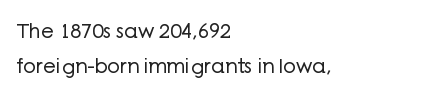
The image shows 20 px text type, upright; set left-aligned, line spacing 1.75x, normal letter spacing, not underlined.
